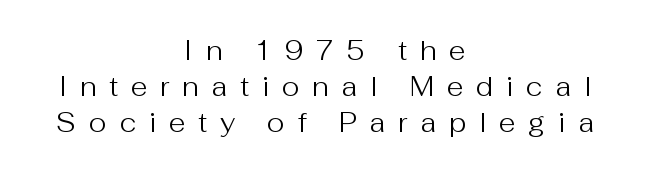
{"italic": "no", "bold": "no", "underline": "no", "align": "center", "line_spacing": "normal", "line_spacing_ratio": 1.33, "letter_spacing": "wide", "letter_spacing_em": 0.47, "glyph_px": 27}
